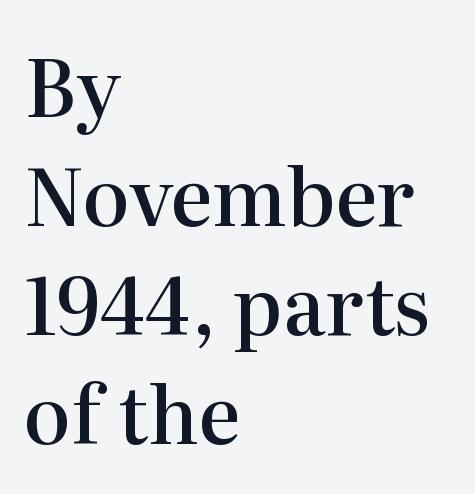
Q: Is the text bold? A: Semi-bold.
Q: Is the text italic (slanted)? A: No, it is upright.
Q: Is the typeface a serif or a sans-serif typeface? A: Serif.
Q: Is the text underlined? A: No.
Q: How is the paragraph aligned? A: Left-aligned.
Q: Is the spacing between letters normal or unusually wide? A: Normal.
Q: Is the spacing between lines tight, normal or loose? A: Normal.
Q: Width (condensed, normal, or wide)? A: Normal.
Q: Stroke contrast? A: High.
Q: x-height? A: Medium.
Q: Monospaced? A: No.
